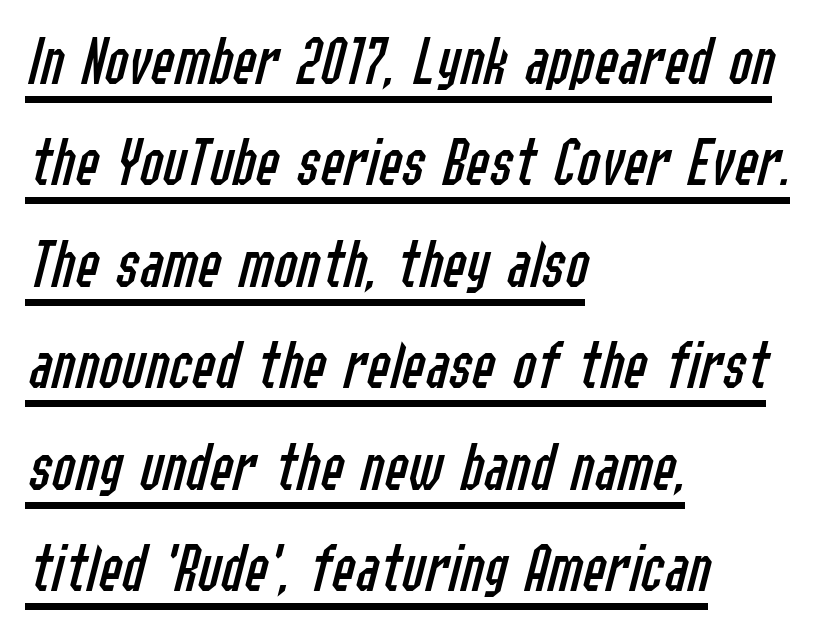
The letters advance in unequal steps, a hallmark of proportional type. The words here are underlined. The letters look calm and open, with moderate or lighter stems. Short note: letters normally spaced. In terms of posture, this sample is oblique. The passage shown stacks its lines at a standard gap.
